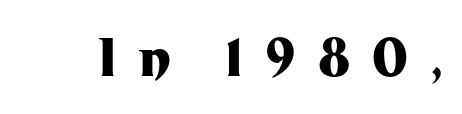
Each row of text sits above clean, open space. Varying glyph widths throughout — classic text-font behaviour. Thick stems and heavy bowls — unmistakably bold. Is there any slant? The stems are plumb. Is this a sans? Yes — the strokes have no serifs. The rendering inserts visible extra space after every character.
